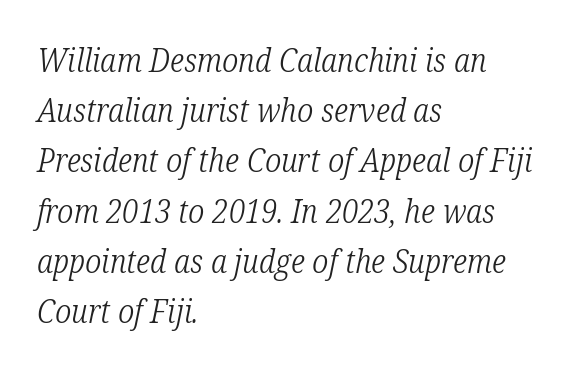
Q: Is the text bold? A: No.
Q: Is the text italic (slanted)? A: Yes, it leans right by about 12 degrees.
Q: Is the typeface a serif or a sans-serif typeface? A: Serif.
Q: Is the text underlined? A: No.
Q: How is the paragraph aligned? A: Left-aligned.
Q: Is the spacing between letters normal or unusually wide? A: Normal.
Q: Is the spacing between lines tight, normal or loose? A: Normal.
Q: Width (condensed, normal, or wide)? A: Condensed.
Q: Stroke contrast? A: Low.
Q: x-height? A: Medium.
Q: Monospaced? A: No.
